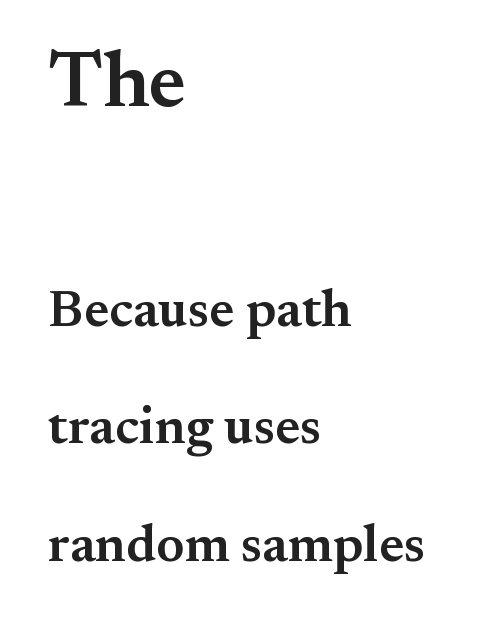
Students, note that the glyphs here touch the page at normal intervals. How heavy is the stroke? Medium-heavy — a semibold, shy of bold. Look at the bottom of the vertical strokes: they flare into serifs here. Here the designer chose a conventional face with non-uniform glyph widths.
